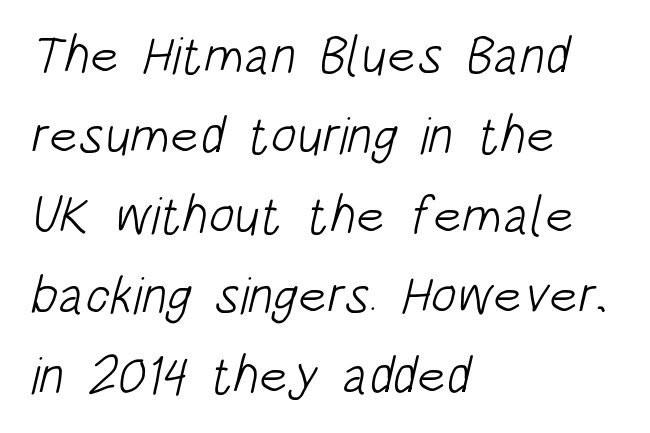
The image shows 53 px light, condensed sans-serif type; set left-aligned, normal line spacing (1.51x), normal letter spacing, not underlined; low stroke contrast and a large x-height.
